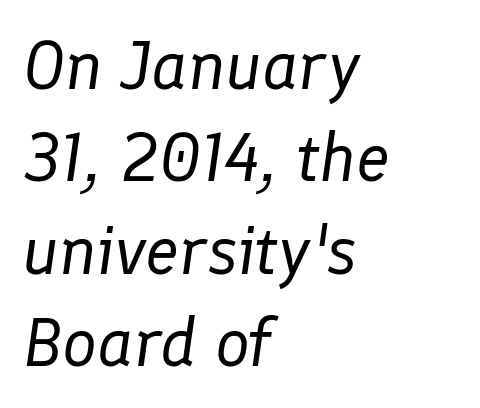
Q: Is the text bold? A: No.
Q: Is the text italic (slanted)? A: Yes, it leans right by about 8 degrees.
Q: Is the text underlined? A: No.
Q: How is the paragraph aligned? A: Left-aligned.
Q: Is the spacing between letters normal or unusually wide? A: Normal.
Q: Is the spacing between lines tight, normal or loose? A: Normal.
Q: Width (condensed, normal, or wide)? A: Normal.
Q: Stroke contrast? A: Low.
Q: x-height? A: Medium.
Q: Monospaced? A: No.
